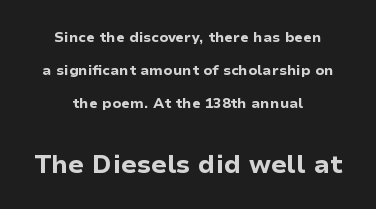
{"italic": "no", "bold": "yes", "underline": "no", "align": "center", "line_spacing": "loose", "line_spacing_ratio": 2.37, "letter_spacing": "normal", "letter_spacing_em": 0.0, "larger_block": "second", "size_ratio": 1.79, "glyph_px": 25}
